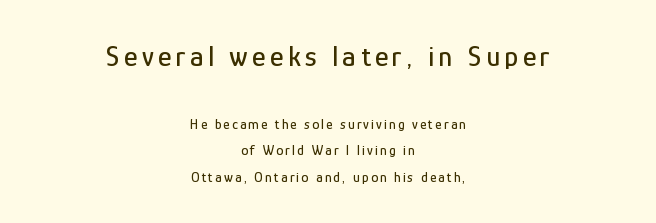
The image shows 29 px condensed sans-serif type, upright; set centered, line spacing 1.89x, not underlined; the first (top) block is 2.07x larger; low stroke contrast and a medium x-height.
